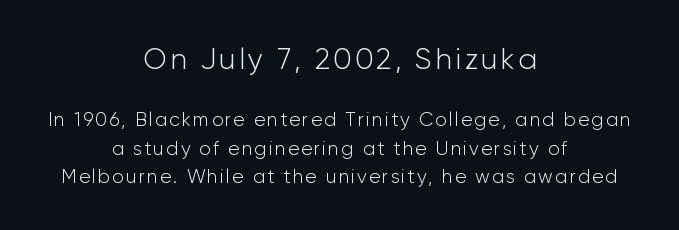
Q: Is the text bold? A: No.
Q: Is the text italic (slanted)? A: No, it is upright.
Q: Is the typeface a serif or a sans-serif typeface? A: Sans-serif.
Q: Is the text underlined? A: No.
Q: How is the paragraph aligned? A: Centered.
Q: Is the spacing between lines tight, normal or loose? A: Normal.
Q: Which block of text is set in a larger size, the first (top) or the second (bottom)? A: The first (top) one.
Q: Width (condensed, normal, or wide)? A: Normal.
Q: Stroke contrast? A: Low.
Q: x-height? A: Medium.
Q: Monospaced? A: No.
